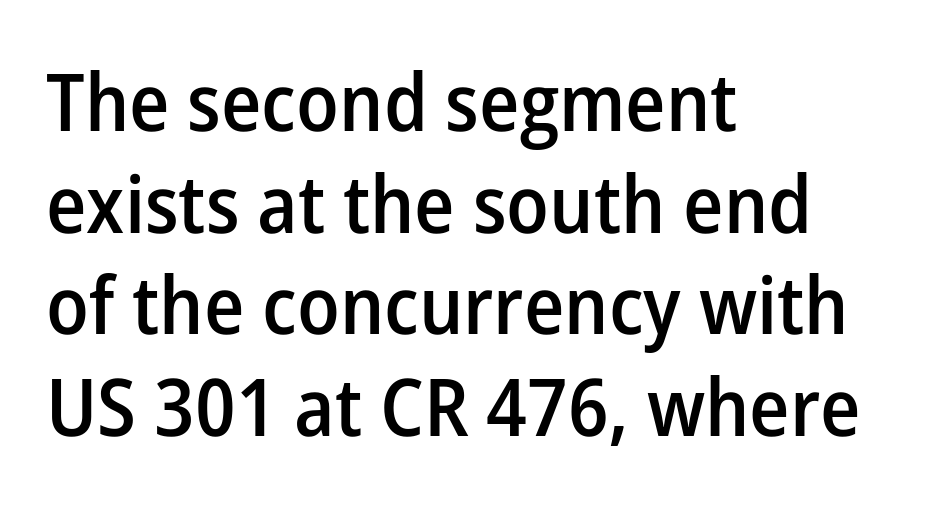
{"serif": "no", "italic": "no", "bold": "semi", "weight": "semibold", "width": "normal", "stroke_contrast": "low", "x_height": "medium", "monospaced": "no", "underline": "no", "align": "left", "line_spacing": "normal", "line_spacing_ratio": 1.27, "letter_spacing": "normal", "letter_spacing_em": 0.0, "glyph_px": 80}
